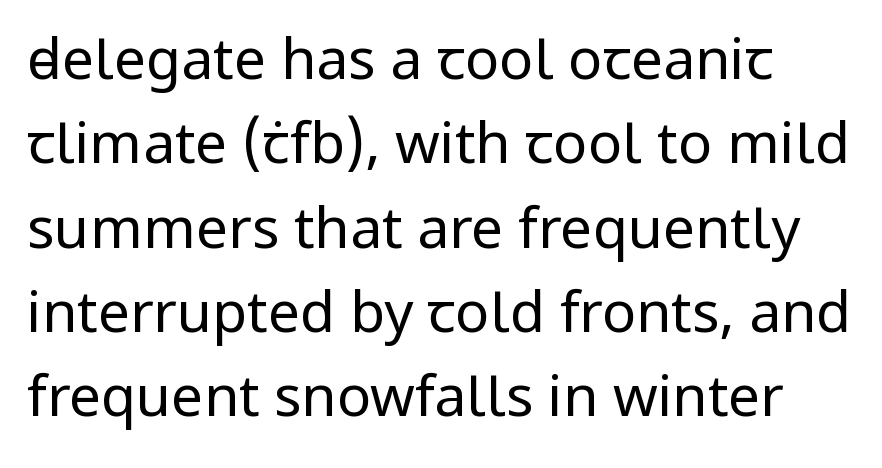
Q: Is the text bold? A: No.
Q: Is the text italic (slanted)? A: No, it is upright.
Q: Is the typeface a serif or a sans-serif typeface? A: Sans-serif.
Q: Is the text underlined? A: No.
Q: Is the spacing between letters normal or unusually wide? A: Normal.
Q: Is the spacing between lines tight, normal or loose? A: Normal.
Q: Width (condensed, normal, or wide)? A: Normal.
Q: Stroke contrast? A: Low.
Q: x-height? A: Medium.
Q: Monospaced? A: No.
